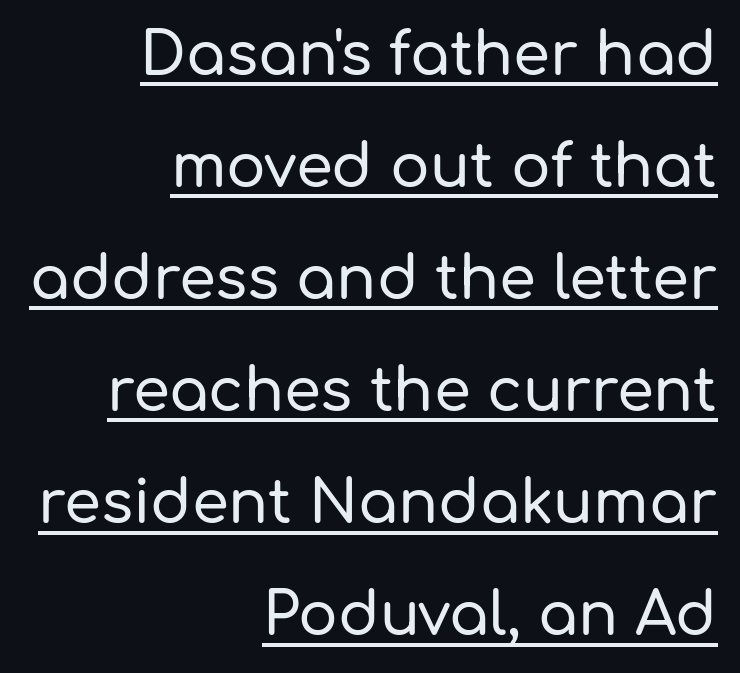
{"serif": "no", "italic": "no", "width": "normal", "stroke_contrast": "low", "x_height": "medium", "monospaced": "no", "underline": "yes", "align": "right", "line_spacing": "loose", "line_spacing_ratio": 1.9, "letter_spacing": "normal", "letter_spacing_em": 0.0, "glyph_px": 59}
